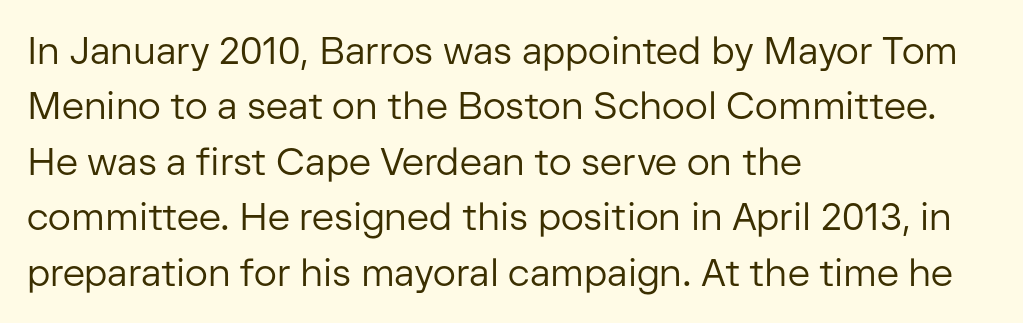
{"serif": "no", "italic": "no", "bold": "no", "weight": "regular", "width": "normal", "stroke_contrast": "low", "x_height": "medium", "monospaced": "no", "underline": "no", "align": "left", "line_spacing": "normal", "line_spacing_ratio": 1.46, "letter_spacing": "normal", "letter_spacing_em": 0.0, "glyph_px": 38}
